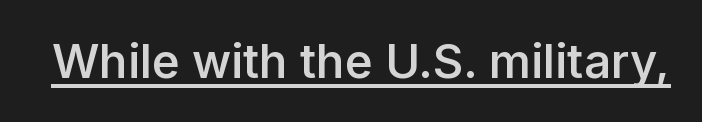
The image shows 47 px semibold sans-serif type, upright; set normal letter spacing, underlined; low stroke contrast and a medium x-height.
